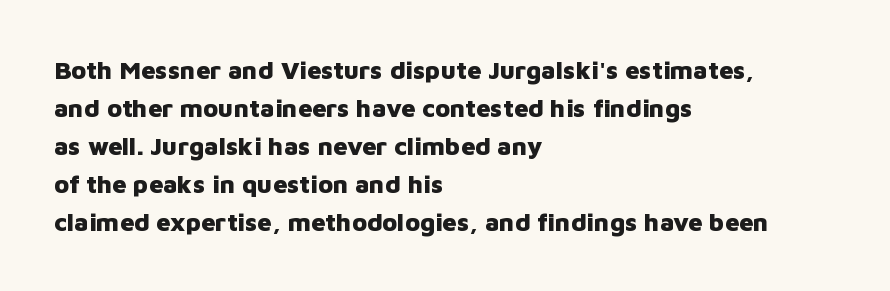
The image shows 25 px bold type, upright; set left-aligned, normal line spacing (1.52x), normal letter spacing, not underlined.
